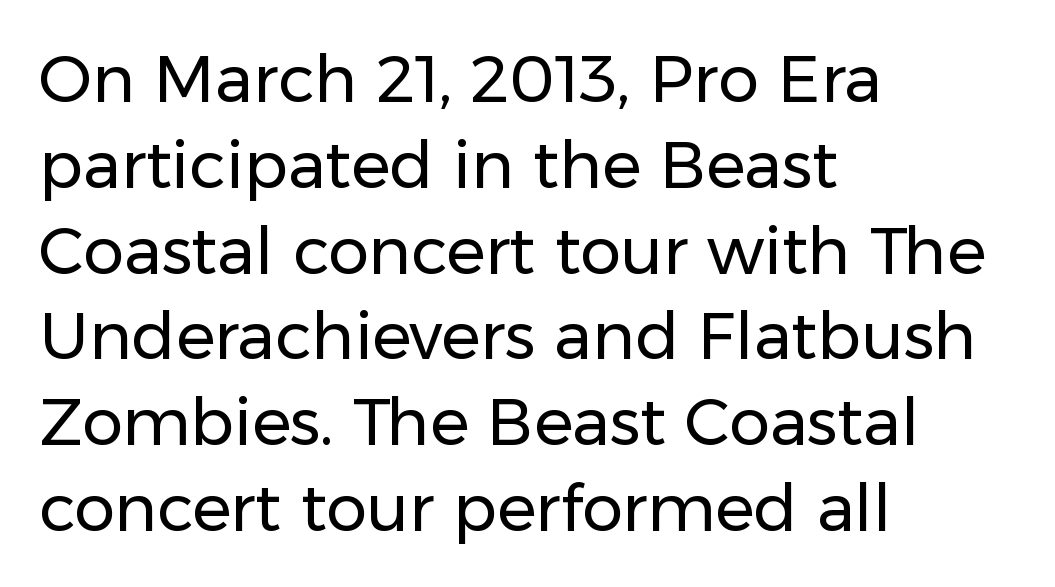
Lines of text with bare space underneath. The letters sit at their default tracking, neither squeezed nor spread. The text block is weighted toward the left margin, trailing off unevenly rightward. Counters stay open thanks to moderate or lighter strokes.
